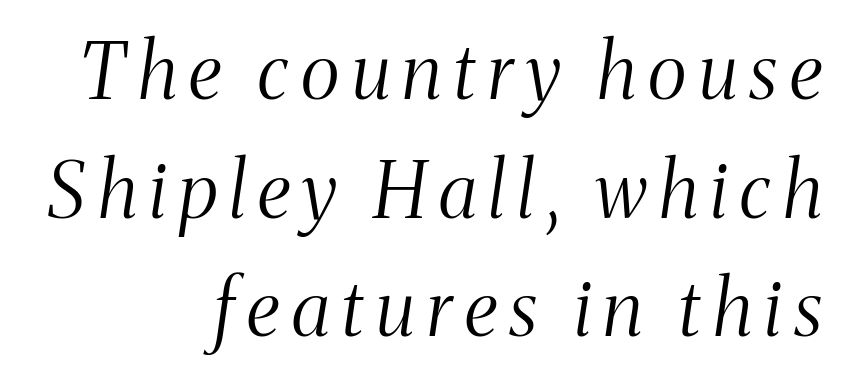
Q: Is the text bold? A: No.
Q: Is the text italic (slanted)? A: Yes, it leans right by about 8 degrees.
Q: Is the typeface a serif or a sans-serif typeface? A: Serif.
Q: Is the text underlined? A: No.
Q: How is the paragraph aligned? A: Right-aligned.
Q: Is the spacing between lines tight, normal or loose? A: Normal.
Q: Width (condensed, normal, or wide)? A: Condensed.
Q: Stroke contrast? A: Medium.
Q: x-height? A: Medium.
Q: Monospaced? A: No.
